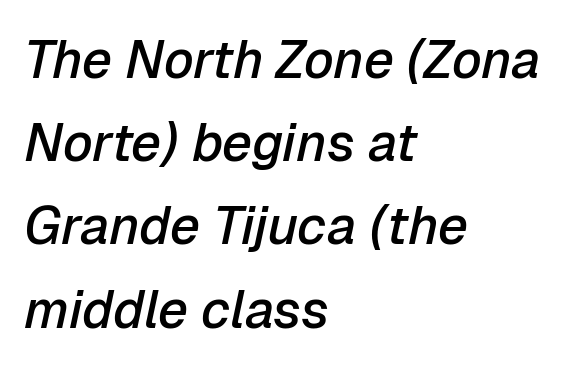
A bare baseline throughout the passage. Look at the tracking — it's just the regular setting, nothing added. One glance says typical: line gaps are just what's usual. A semibold gives these letters moderate extra thickness, short of bold. Reading down the block, your eye returns to a fixed left position each line.
